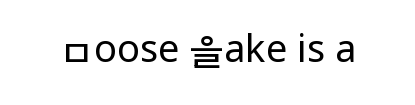
{"serif": "no", "italic": "no", "bold": "no", "weight": "regular", "width": "condensed", "stroke_contrast": "low", "x_height": "large", "monospaced": "no", "underline": "no", "letter_spacing": "normal", "letter_spacing_em": 0.0, "glyph_px": 38}
